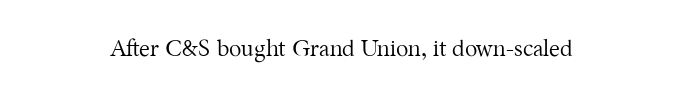
The image shows 23 px text type, upright; set normal letter spacing, not underlined.
